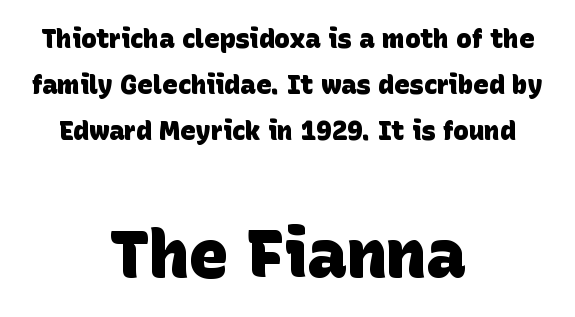
Q: Is the text bold? A: Yes.
Q: Is the typeface a serif or a sans-serif typeface? A: Sans-serif.
Q: Is the text underlined? A: No.
Q: How is the paragraph aligned? A: Centered.
Q: Is the spacing between letters normal or unusually wide? A: Normal.
Q: Which block of text is set in a larger size, the first (top) or the second (bottom)? A: The second (bottom) one.
Q: Width (condensed, normal, or wide)? A: Normal.
Q: Stroke contrast? A: Low.
Q: x-height? A: Large.
Q: Monospaced? A: No.
